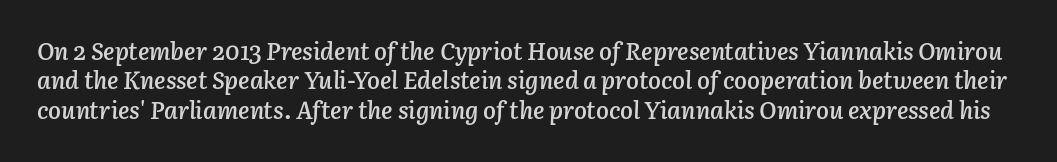
{"italic": "yes", "lean": "right", "slant_degrees": 3, "bold": "semi", "underline": "no", "line_spacing_ratio": 1.22, "letter_spacing": "normal", "letter_spacing_em": 0.0, "glyph_px": 24}
